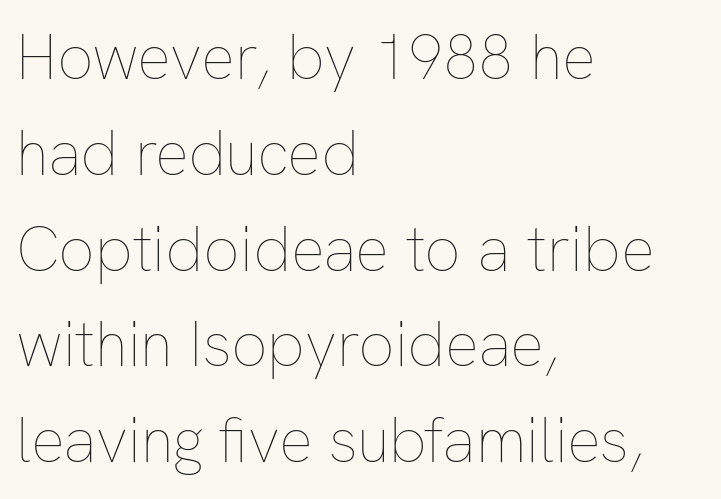
The image shows 63 px thin type, upright; set left-aligned, normal line spacing (1.52x), normal letter spacing, not underlined; low stroke contrast and a medium x-height.
